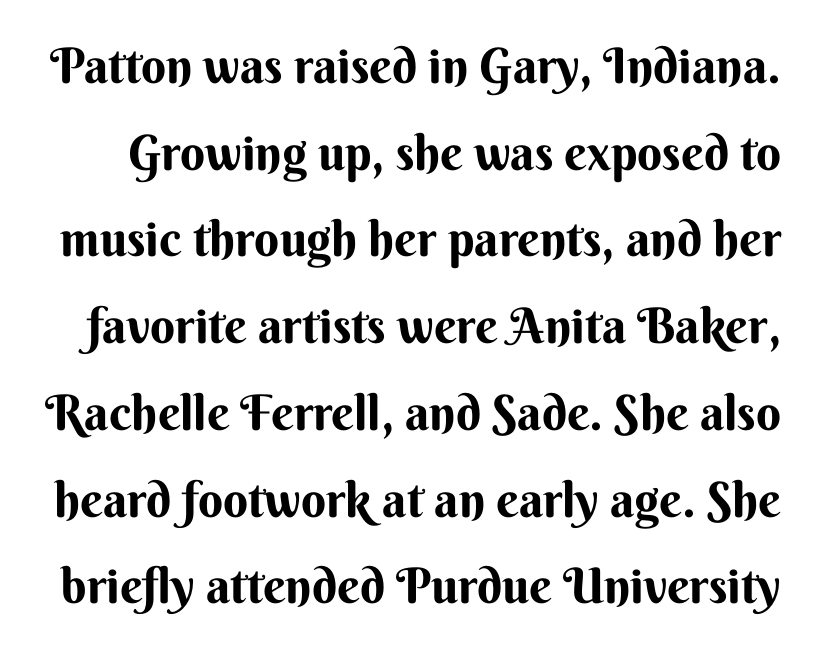
The image shows 49 px bold sans-serif type, upright; set line spacing 1.77x, normal letter spacing, not underlined; medium stroke contrast and a small x-height.
